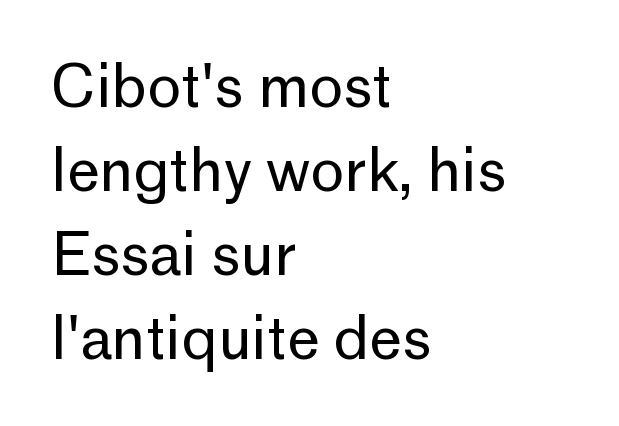
The image shows 58 px regular-weight sans-serif type, upright; set left-aligned, normal line spacing (1.45x), normal letter spacing, not underlined; low stroke contrast and a medium x-height.
